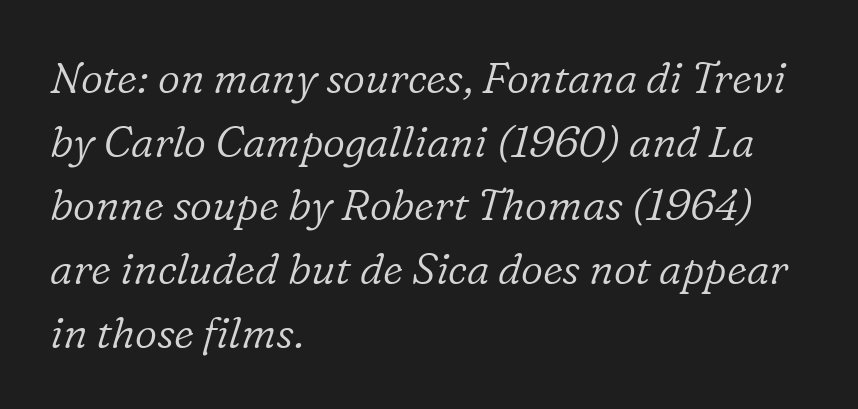
{"serif": "yes", "italic": "yes", "lean": "right", "slant_degrees": 16, "bold": "no", "weight": "light", "width": "normal", "stroke_contrast": "low", "x_height": "medium", "monospaced": "no", "underline": "no", "align": "left", "line_spacing": "normal", "line_spacing_ratio": 1.48, "letter_spacing": "normal", "letter_spacing_em": 0.0, "glyph_px": 43}
